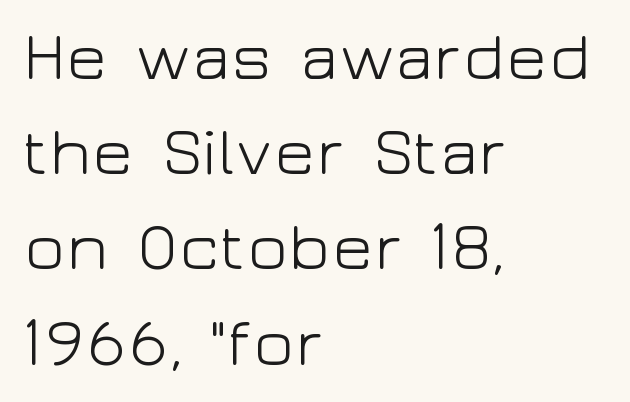
The image shows 68 px light, wide sans-serif type, upright; set left-aligned, normal line spacing (1.4x), normal letter spacing, not underlined; low stroke contrast and a medium x-height.
